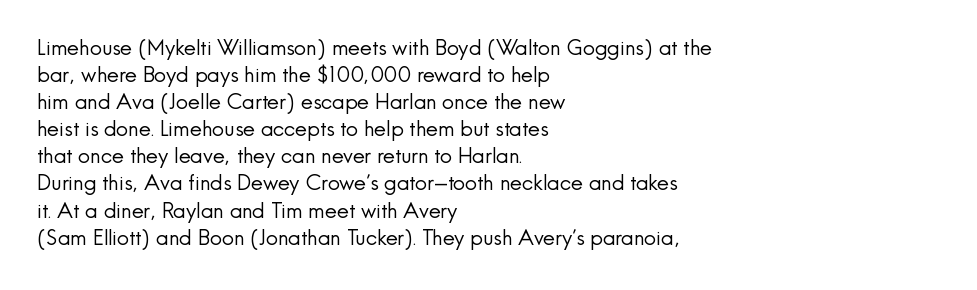
{"italic": "no", "bold": "no", "underline": "no", "align": "left", "line_spacing": "normal", "line_spacing_ratio": 1.29, "letter_spacing": "normal", "letter_spacing_em": 0.0, "glyph_px": 21}
